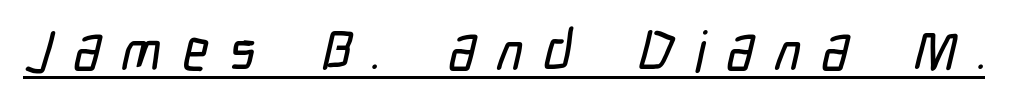
Q: Is the typeface a serif or a sans-serif typeface? A: Sans-serif.
Q: Is the text underlined? A: Yes.
Q: Is the spacing between letters normal or unusually wide? A: Unusually wide.
Q: Width (condensed, normal, or wide)? A: Condensed.
Q: Stroke contrast? A: Low.
Q: x-height? A: Medium.
Q: Monospaced? A: No.
